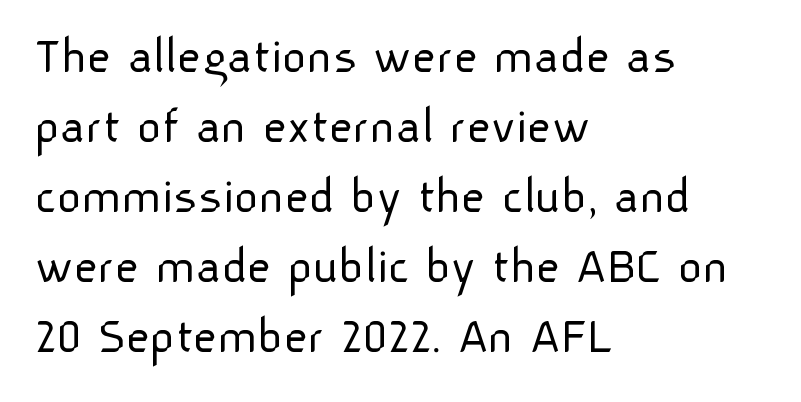
The image shows 53 px light sans-serif type, upright; set left-aligned, normal line spacing (1.32x), normal letter spacing, not underlined; low stroke contrast and a medium x-height.
